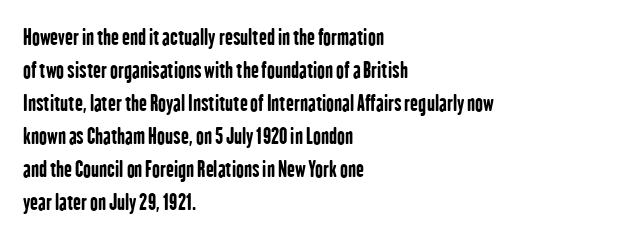
Q: Is the text bold? A: Yes.
Q: Is the text italic (slanted)? A: No, it is upright.
Q: Is the text underlined? A: No.
Q: How is the paragraph aligned? A: Left-aligned.
Q: Is the spacing between letters normal or unusually wide? A: Normal.
Q: Is the spacing between lines tight, normal or loose? A: Normal.
